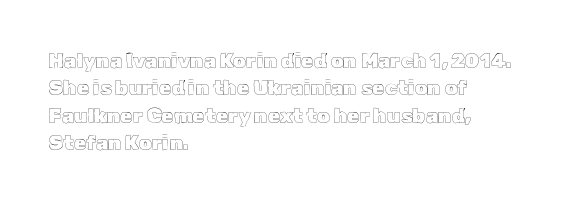
{"italic": "no", "underline": "no", "align": "left", "line_spacing": "normal", "line_spacing_ratio": 1.37, "letter_spacing": "normal", "letter_spacing_em": 0.0, "glyph_px": 20}
